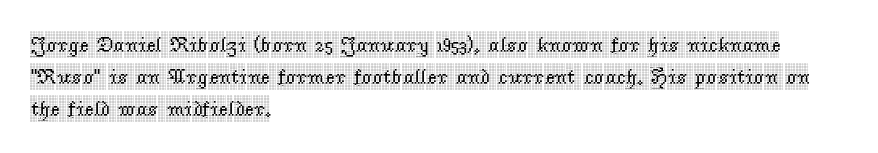
Spacing between characters is what you'd get straight out of the box. This sample is left-justified, so line endings fall wherever the words run out. Has an underline been added? It has not. Evenly set lines give the paragraph a standard silhouette. You can tell it's not italic because the verticals are truly vertical.
